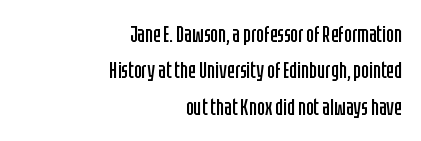
{"italic": "no", "bold": "no", "underline": "no", "align": "right", "line_spacing": "normal", "line_spacing_ratio": 1.58, "letter_spacing": "normal", "letter_spacing_em": 0.0, "glyph_px": 23}
